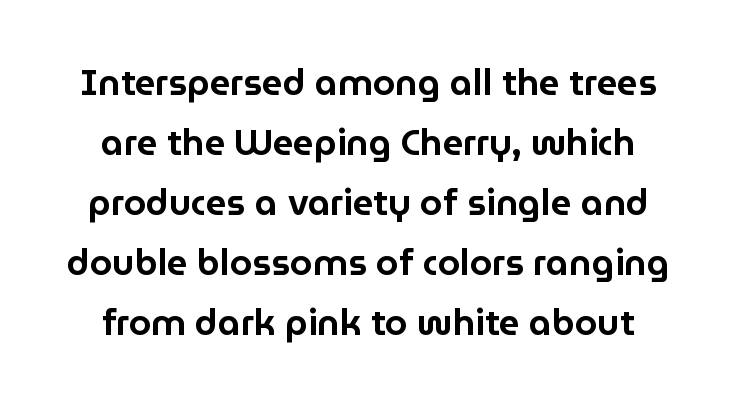
Q: Is the text italic (slanted)? A: No, it is upright.
Q: Is the typeface a serif or a sans-serif typeface? A: Sans-serif.
Q: Is the text underlined? A: No.
Q: How is the paragraph aligned? A: Centered.
Q: Is the spacing between letters normal or unusually wide? A: Normal.
Q: Is the spacing between lines tight, normal or loose? A: Normal.
Q: Width (condensed, normal, or wide)? A: Normal.
Q: Stroke contrast? A: Low.
Q: x-height? A: Medium.
Q: Monospaced? A: No.
